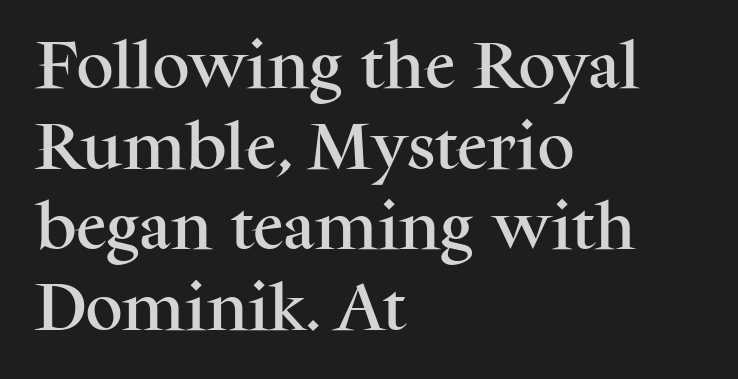
The gap between lines stays unmarked. The face used here is proportionally spaced, like ordinary book or web type. Honestly, the letter spacing is just normal — you wouldn't notice it. The vertical gap from one line to the next is medium. The letters stand straight up with perfectly vertical stems. Old-style or modern, the face here clearly has serifs.
